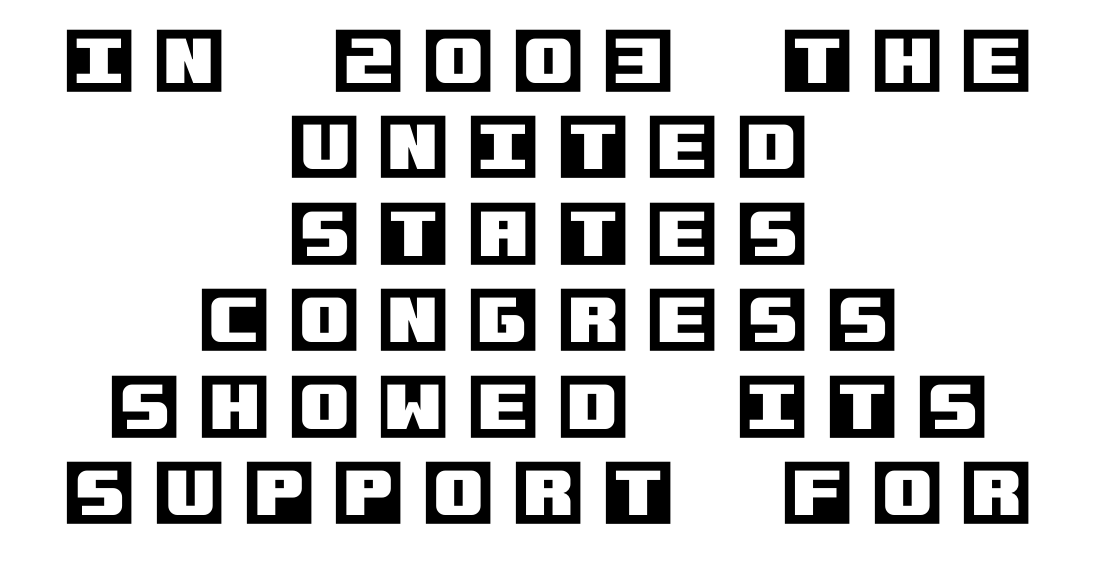
{"italic": "no", "width": "normal", "x_height": "large", "underline": "no", "align": "center", "line_spacing_ratio": 1.2, "letter_spacing": "wide", "letter_spacing_em": 0.27, "glyph_px": 72}
